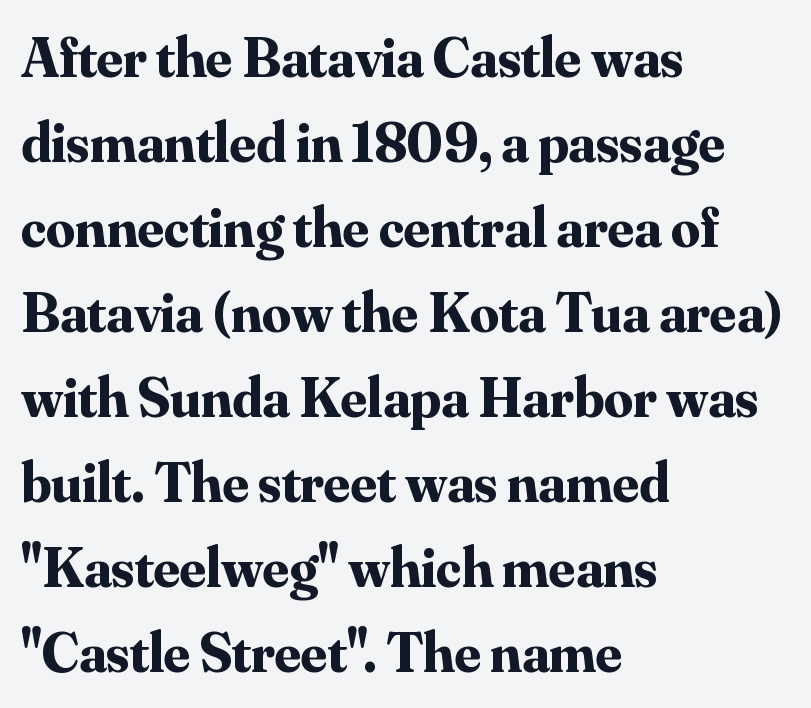
The image shows 57 px bold serif type, upright; set left-aligned, normal line spacing (1.49x), normal letter spacing, not underlined; medium stroke contrast and a small x-height.
